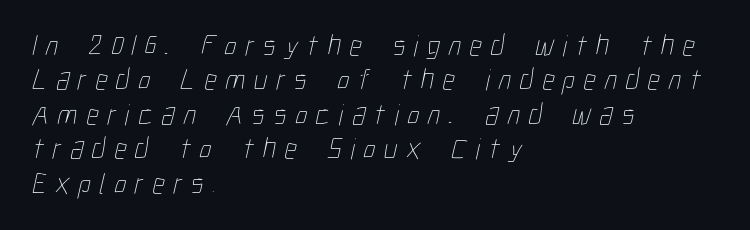
{"bold": "no", "weight": "thin", "width": "condensed", "stroke_contrast": "low", "x_height": "medium", "monospaced": "no", "underline": "no", "align": "left", "line_spacing": "tight", "line_spacing_ratio": 1.15, "letter_spacing": "wide", "letter_spacing_em": 0.29, "glyph_px": 30}
